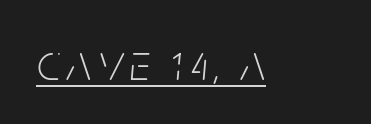
No extra ink here — the face is not bold. Beneath each row of characters lies a ruled line. The passage shown leans; its letterforms are oblique. The passage shown is typed in a proportional face where columns would drift.
